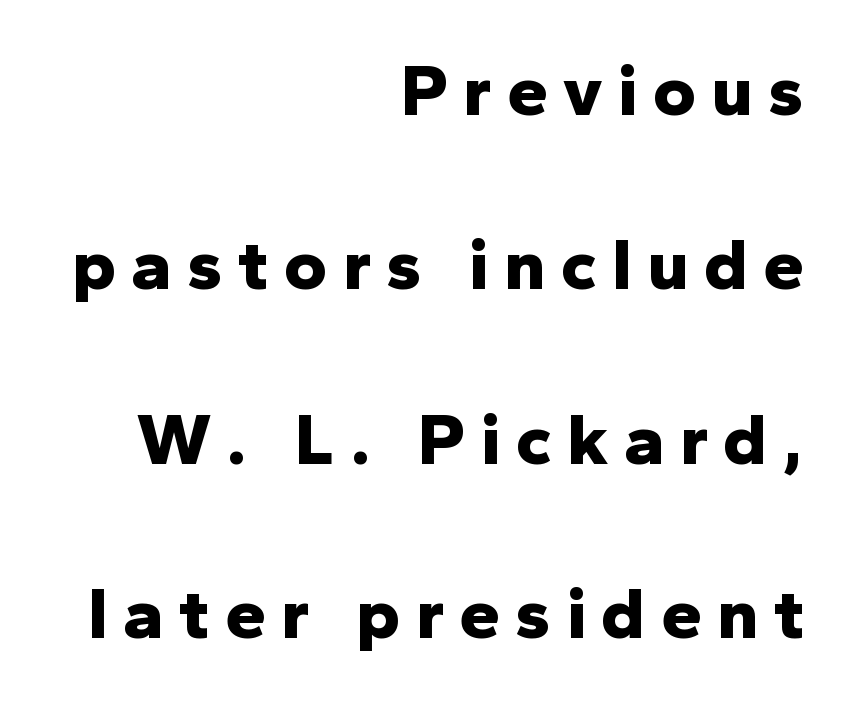
The image shows 73 px bold sans-serif type, upright; set right-aligned, loose line spacing (2.39x), unusually wide letter spacing (+0.21 em), not underlined; low stroke contrast and a medium x-height.
